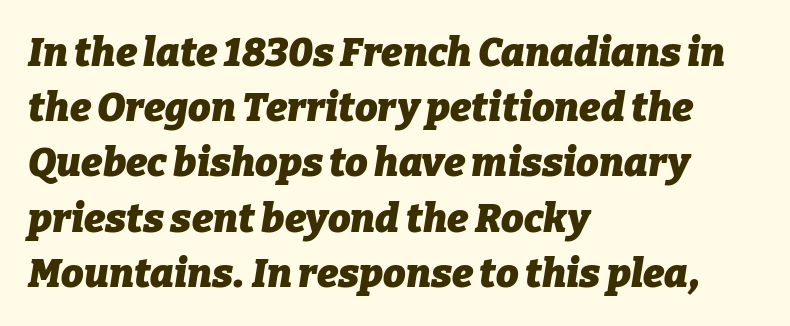
The image shows 40 px heavy type, italic (leaning right); set left-aligned, normal line spacing (1.38x), normal letter spacing, not underlined; low stroke contrast and a medium x-height.
